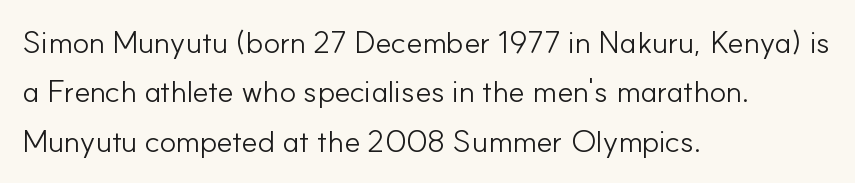
The image shows 31 px light sans-serif type, upright; set left-aligned, normal line spacing (1.59x), normal letter spacing, not underlined; low stroke contrast and a small x-height.
